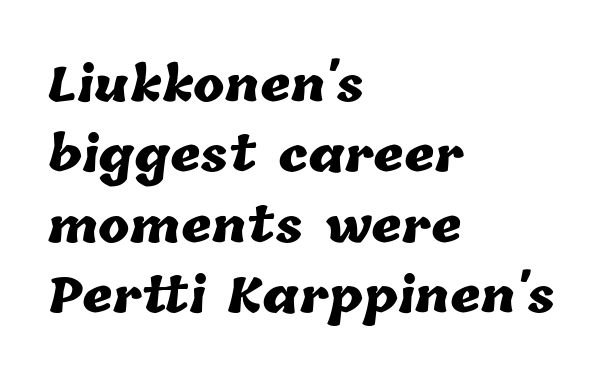
Q: Is the text bold? A: Yes.
Q: Is the text underlined? A: No.
Q: How is the paragraph aligned? A: Left-aligned.
Q: Is the spacing between letters normal or unusually wide? A: Normal.
Q: Is the spacing between lines tight, normal or loose? A: Normal.
Q: Width (condensed, normal, or wide)? A: Normal.
Q: Stroke contrast? A: Low.
Q: x-height? A: Medium.
Q: Monospaced? A: No.
